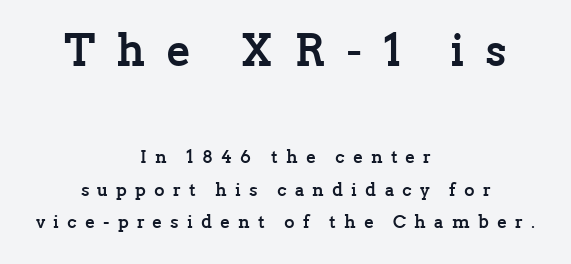
The image shows 45 px semibold serif type, upright; set centered, line spacing 1.82x, unusually wide letter spacing (+0.45 em), not underlined; the first (top) block is 2.5x larger; low stroke contrast and a medium x-height.
